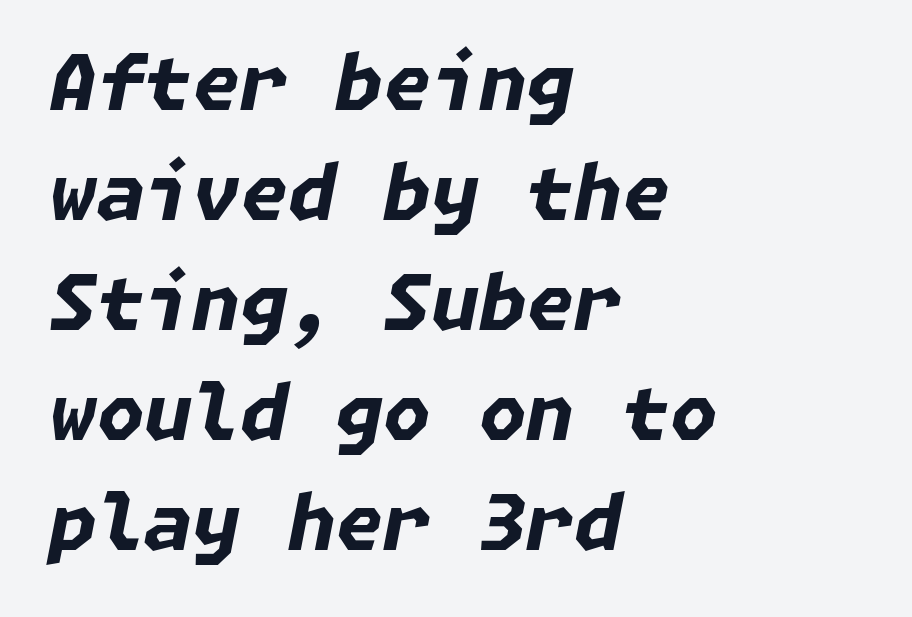
{"italic": "yes", "lean": "right", "slant_degrees": 11, "bold": "yes", "weight": "bold", "width": "normal", "stroke_contrast": "low", "x_height": "medium", "underline": "no", "align": "left", "line_spacing": "normal", "line_spacing_ratio": 1.43, "letter_spacing": "normal", "letter_spacing_em": 0.0, "glyph_px": 77}
